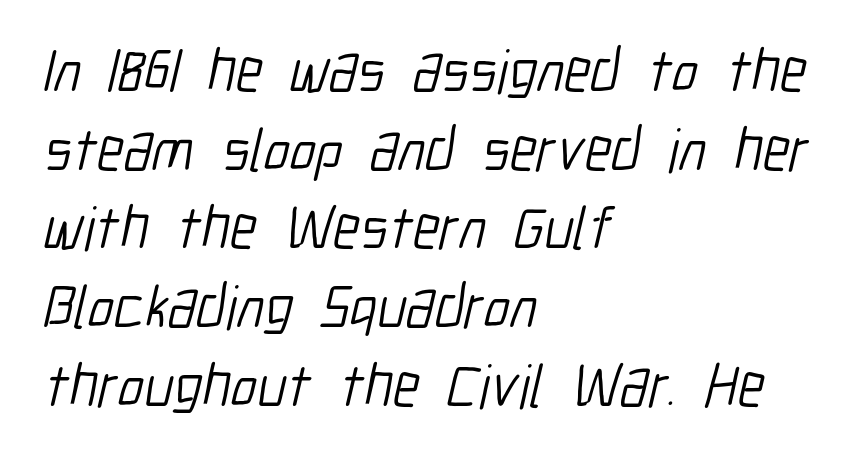
Q: Is the text bold? A: No.
Q: Is the typeface a serif or a sans-serif typeface? A: Sans-serif.
Q: Is the text underlined? A: No.
Q: How is the paragraph aligned? A: Left-aligned.
Q: Is the spacing between letters normal or unusually wide? A: Normal.
Q: Is the spacing between lines tight, normal or loose? A: Normal.
Q: Width (condensed, normal, or wide)? A: Condensed.
Q: Stroke contrast? A: Low.
Q: x-height? A: Medium.
Q: Monospaced? A: No.
